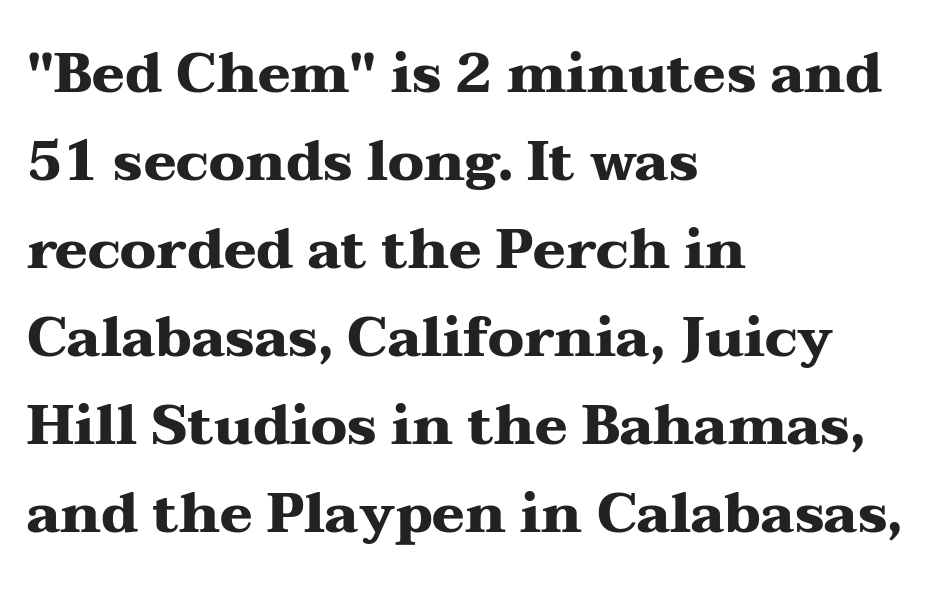
{"serif": "yes", "italic": "no", "bold": "yes", "weight": "heavy", "width": "wide", "stroke_contrast": "medium", "x_height": "medium", "monospaced": "no", "underline": "no", "align": "left", "line_spacing": "normal", "line_spacing_ratio": 1.6, "letter_spacing": "normal", "letter_spacing_em": 0.0, "glyph_px": 55}
